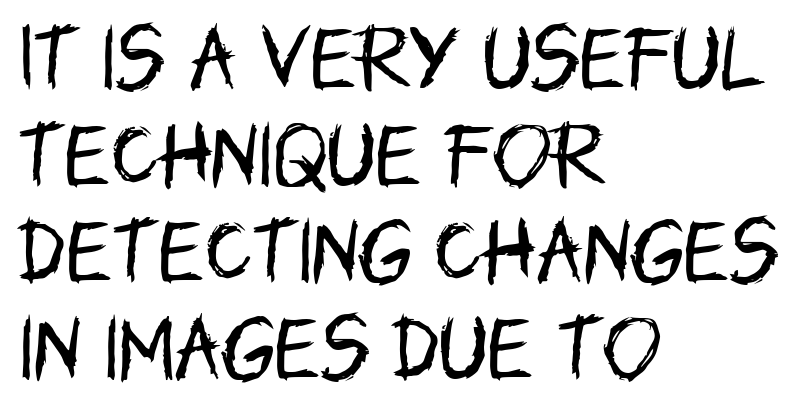
{"serif": "no", "italic": "no", "bold": "no", "weight": "regular", "width": "condensed", "stroke_contrast": "low", "x_height": "large", "monospaced": "no", "underline": "no", "align": "left", "line_spacing": "normal", "line_spacing_ratio": 1.36, "letter_spacing": "normal", "letter_spacing_em": 0.0, "glyph_px": 71}
